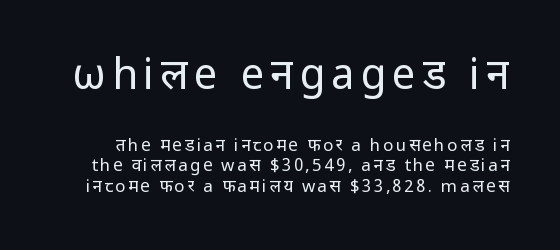
{"serif": "no", "italic": "no", "bold": "no", "weight": "regular", "width": "normal", "stroke_contrast": "low", "x_height": "medium", "monospaced": "no", "underline": "no", "line_spacing_ratio": 1.2, "larger_block": "first", "size_ratio": 2.47, "glyph_px": 42}
